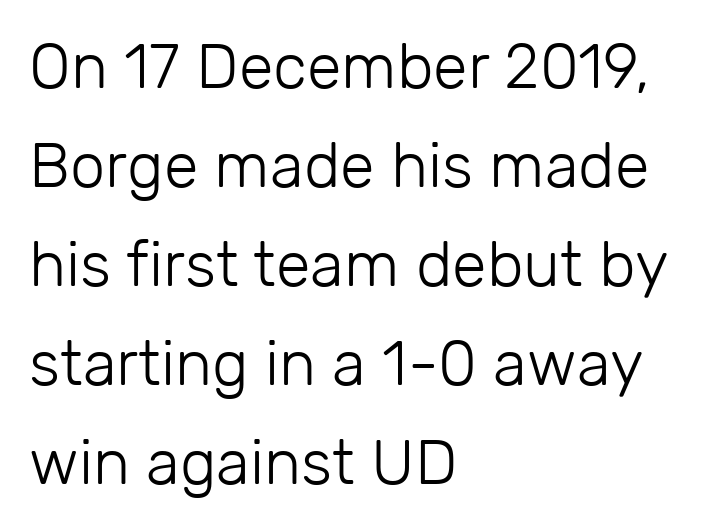
{"serif": "no", "italic": "no", "bold": "no", "weight": "light", "width": "normal", "stroke_contrast": "low", "x_height": "medium", "monospaced": "no", "underline": "no", "align": "left", "line_spacing": "normal", "line_spacing_ratio": 1.57, "letter_spacing": "normal", "letter_spacing_em": 0.0, "glyph_px": 63}
